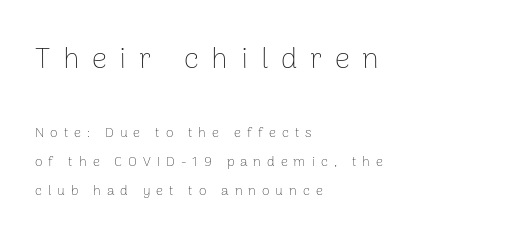
{"serif": "no", "italic": "no", "bold": "no", "weight": "thin", "width": "normal", "stroke_contrast": "low", "x_height": "medium", "monospaced": "no", "underline": "no", "align": "left", "line_spacing": "loose", "line_spacing_ratio": 2.07, "letter_spacing": "wide", "letter_spacing_em": 0.42, "larger_block": "first", "size_ratio": 2.14, "glyph_px": 30}
